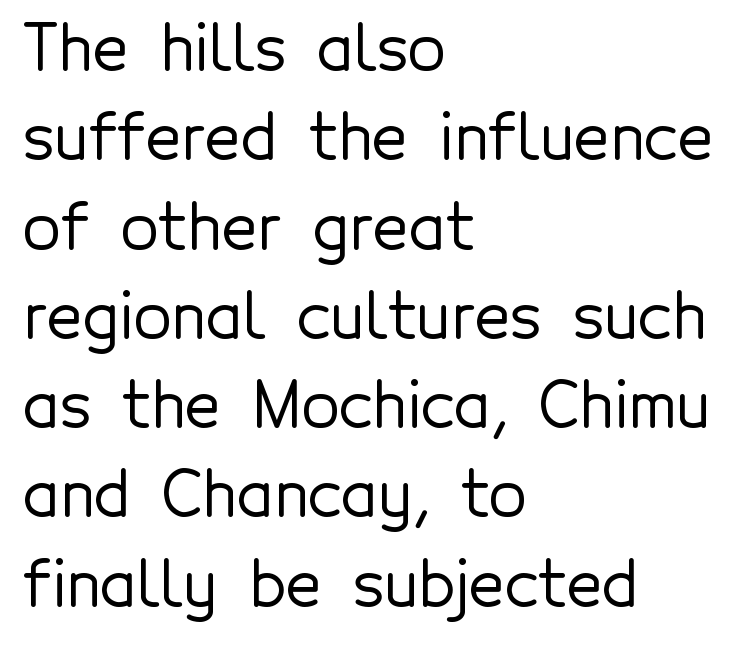
Has an underline been added? It has not. Regarding serifs, this sample does without them. The space between consecutive lines is moderate. The compositor pushed each line to the left boundary. Proportional: the letters do not fall into vertical columns. Observe the ordinary spacing: letters are neighbours, not strangers.
